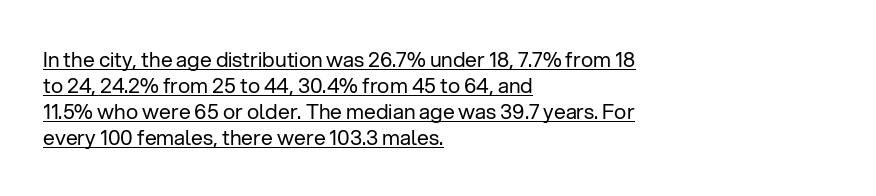
The typesetter chose a ragged-right arrangement here. The letters stand upright; this is a roman face. Beneath each row of characters lies a ruled line. Inter-character spacing is left at the font's built-in metrics. Letters have the restrained weight of plain body copy at most.
